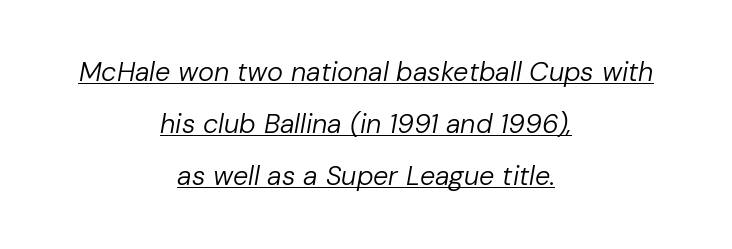
{"italic": "yes", "lean": "right", "slant_degrees": 10, "bold": "no", "underline": "yes", "align": "center", "line_spacing": "loose", "line_spacing_ratio": 1.93, "letter_spacing": "normal", "letter_spacing_em": 0.0, "glyph_px": 27}
